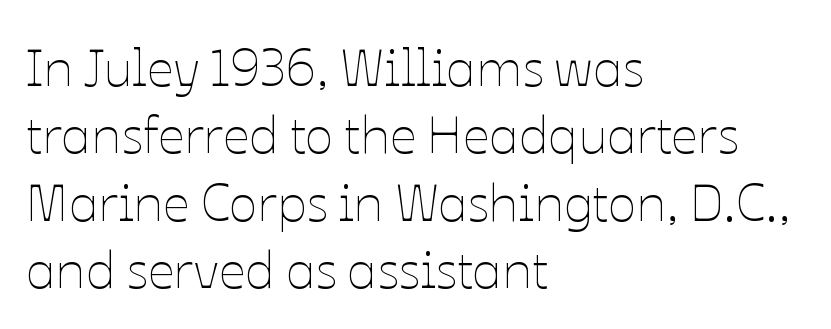
Q: Is the text bold? A: No.
Q: Is the text italic (slanted)? A: No, it is upright.
Q: Is the text underlined? A: No.
Q: How is the paragraph aligned? A: Left-aligned.
Q: Is the spacing between letters normal or unusually wide? A: Normal.
Q: Is the spacing between lines tight, normal or loose? A: Normal.
Q: Width (condensed, normal, or wide)? A: Normal.
Q: Stroke contrast? A: Low.
Q: x-height? A: Medium.
Q: Monospaced? A: No.
